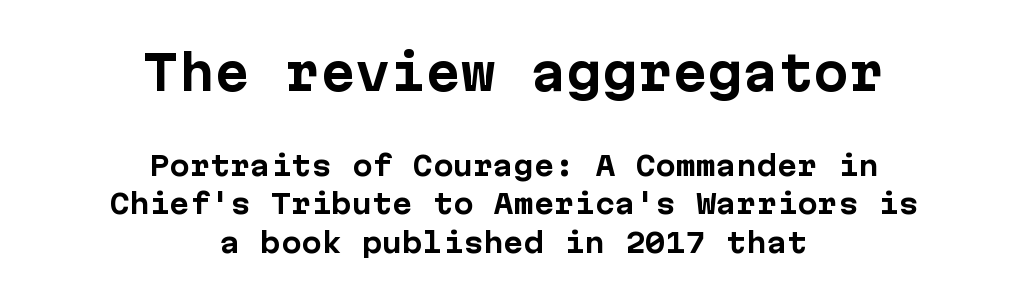
{"serif": "no", "italic": "no", "bold": "yes", "weight": "bold", "width": "normal", "stroke_contrast": "low", "x_height": "medium", "underline": "no", "align": "center", "line_spacing": "normal", "line_spacing_ratio": 1.43, "letter_spacing": "normal", "letter_spacing_em": 0.0, "larger_block": "first", "size_ratio": 1.74, "glyph_px": 47}
